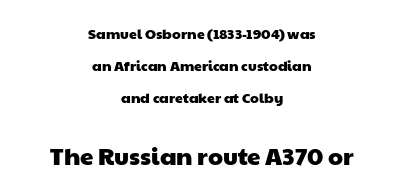
This rendering features lettering with no underline. How would I describe the line gaps? Wide and relaxed. Nobody touched the tracking dial on this one. In CSS terms this would be text-align: center. Is the lower block the larger one? Yes — the lower block carries the bigger type.
